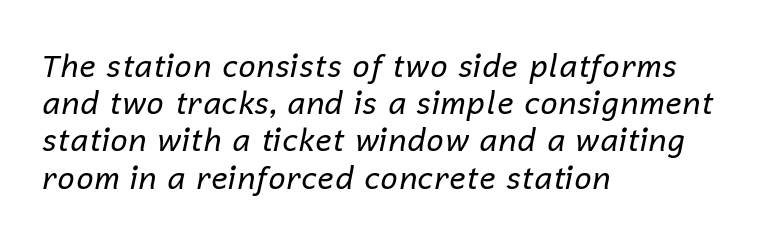
{"italic": "yes", "lean": "right", "slant_degrees": 12, "bold": "no", "weight": "regular", "width": "normal", "stroke_contrast": "low", "x_height": "medium", "monospaced": "no", "underline": "no", "align": "left", "line_spacing_ratio": 1.2, "letter_spacing": "normal", "letter_spacing_em": 0.0, "glyph_px": 31}
